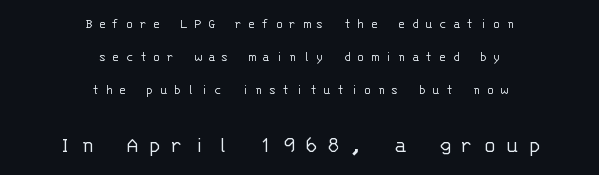
Rows of type keep a wide berth in the vertical direction. Is the stroke heavy? The answer is a plain regular-or-lighter. Each row of text sits above clean, open space. Characters remain perfectly vertical along every line. Glyph-to-glyph distance is far greater than everyday printed text. The composition opens small and finishes big.
